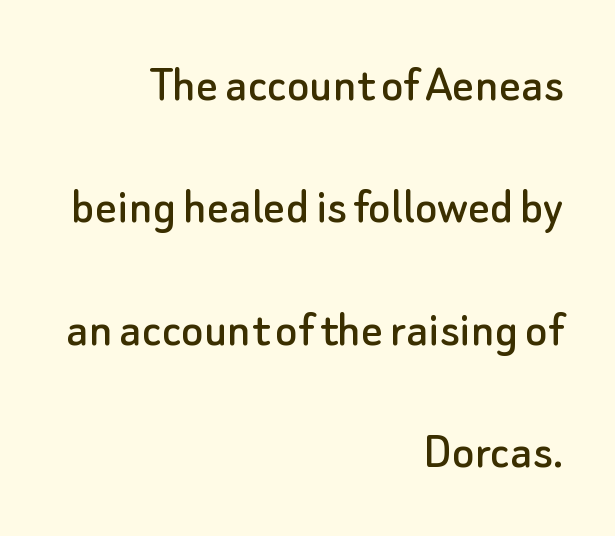
The image shows 53 px sans-serif type, upright; set right-aligned, loose line spacing (2.31x), normal letter spacing, not underlined; low stroke contrast and a small x-height.
